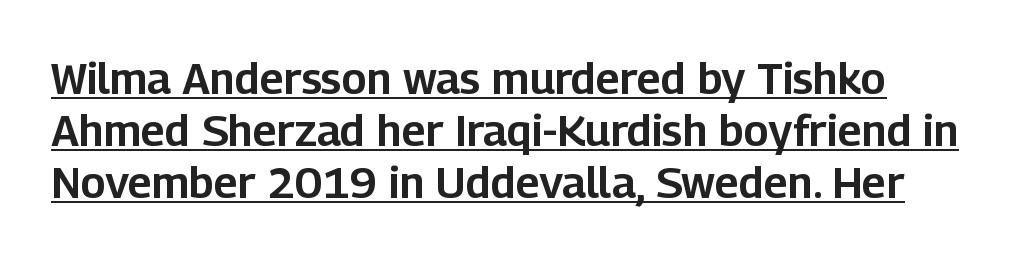
{"serif": "no", "italic": "no", "width": "normal", "stroke_contrast": "low", "x_height": "medium", "monospaced": "no", "underline": "yes", "line_spacing_ratio": 1.18, "letter_spacing": "normal", "letter_spacing_em": 0.0, "glyph_px": 44}
